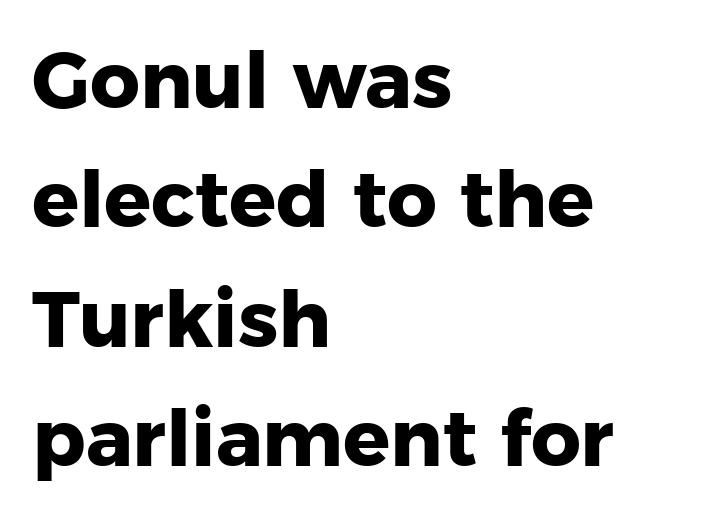
Q: Is the text bold? A: Yes.
Q: Is the text italic (slanted)? A: No, it is upright.
Q: Is the typeface a serif or a sans-serif typeface? A: Sans-serif.
Q: Is the text underlined? A: No.
Q: How is the paragraph aligned? A: Left-aligned.
Q: Is the spacing between letters normal or unusually wide? A: Normal.
Q: Is the spacing between lines tight, normal or loose? A: Normal.
Q: Width (condensed, normal, or wide)? A: Normal.
Q: Stroke contrast? A: Low.
Q: x-height? A: Medium.
Q: Monospaced? A: No.
